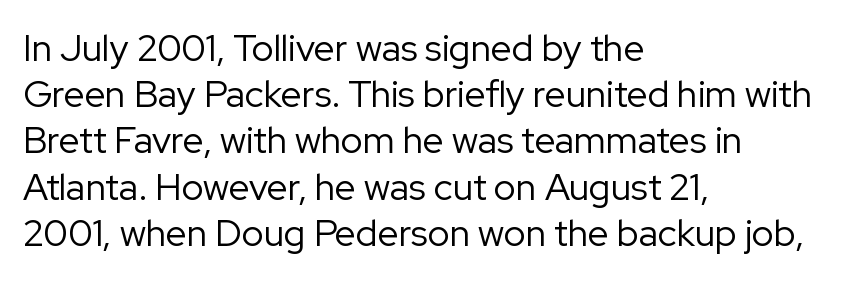
The image shows 37 px regular-weight sans-serif type, upright; set left-aligned, normal line spacing (1.25x), normal letter spacing, not underlined; low stroke contrast and a medium x-height.
